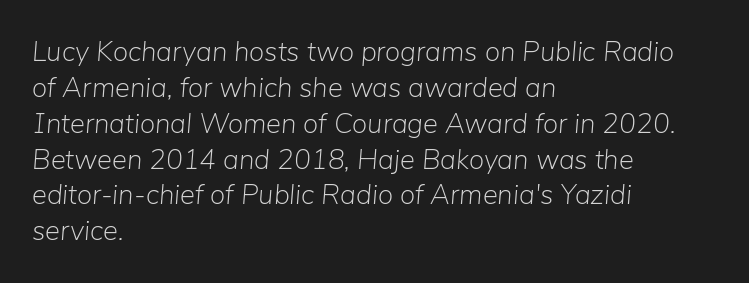
{"italic": "yes", "lean": "right", "slant_degrees": 5, "bold": "no", "weight": "light", "width": "normal", "stroke_contrast": "low", "x_height": "medium", "monospaced": "no", "underline": "no", "align": "left", "line_spacing": "normal", "line_spacing_ratio": 1.28, "letter_spacing": "normal", "letter_spacing_em": 0.0, "glyph_px": 28}
